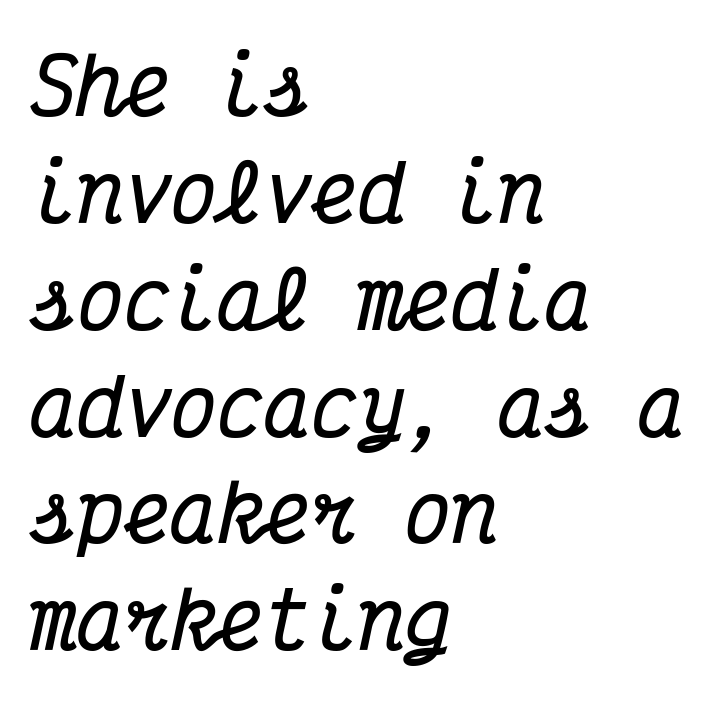
The face used here is rendered with its standard letterfit. The specimen reads as italic at a glance. The space between consecutive lines is moderate. You'd pick this weight for a headline — it's a proper bold. Letterform terminals end in serifs throughout the passage. Do the characters align in a grid? Yes, the font is monospaced.
